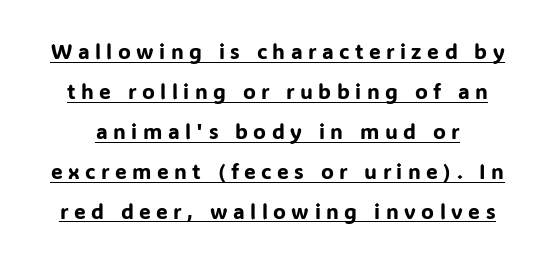
The image shows 21 px text type, upright; set loose line spacing (1.9x), unusually wide letter spacing (+0.26 em), underlined.
